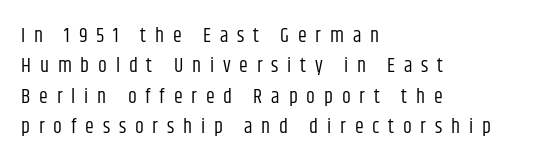
The image shows 20 px text type, upright; set left-aligned, normal line spacing (1.52x), unusually wide letter spacing (+0.44 em), not underlined.
